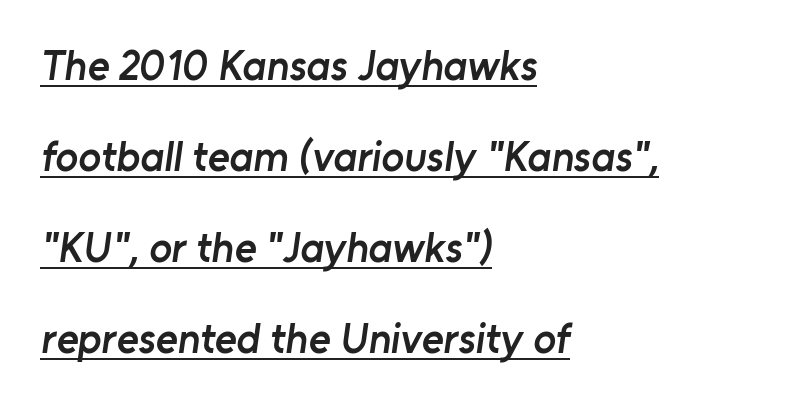
Think of a printed novel: that variable character pitch is what you see here. Underlining? Definitely there. Tracking here is standard; glyphs follow each other at the usual distance. The line-height multiplier appears high, well above default.
